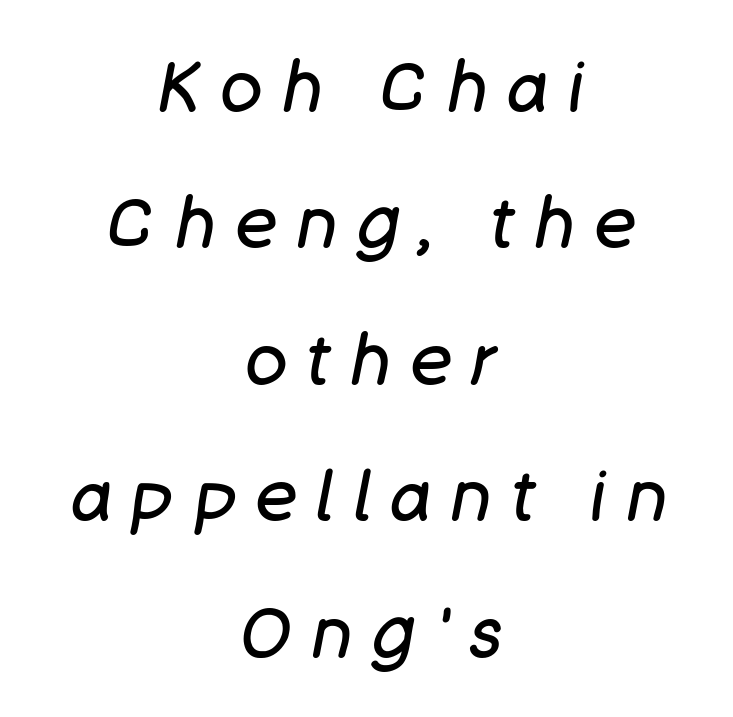
The image shows 70 px regular-weight type, italic (leaning right); set centered, loose line spacing (1.95x), unusually wide letter spacing (+0.28 em), not underlined; low stroke contrast and a large x-height.
